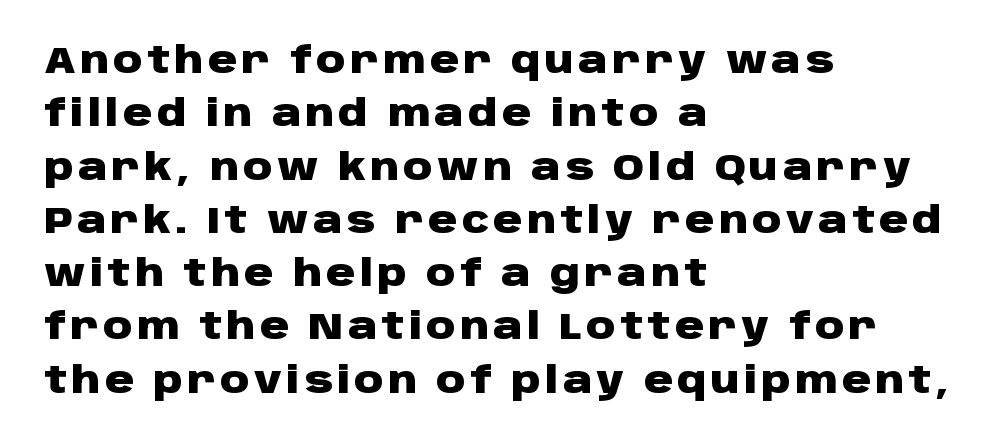
The image shows 36 px heavy, wide sans-serif type, upright; set left-aligned, normal line spacing (1.48x), not underlined; low stroke contrast and a large x-height.
